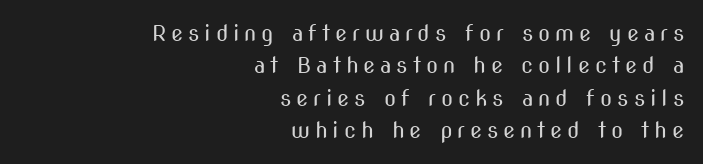
The image shows 22 px text type, upright; set right-aligned, normal line spacing (1.47x), unusually wide letter spacing (+0.22 em), not underlined.
